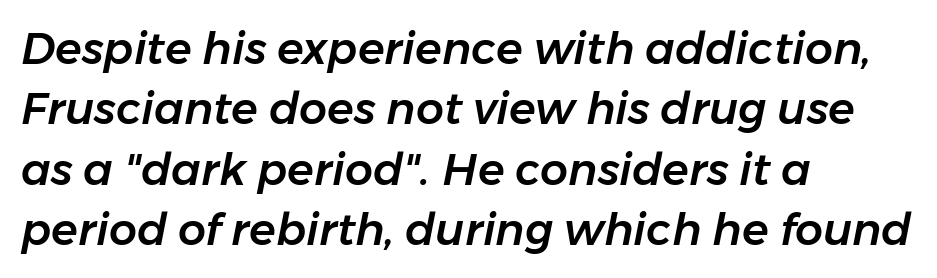
The image shows 44 px text type, italic (leaning right); set left-aligned, normal line spacing (1.37x), normal letter spacing, not underlined; low stroke contrast and a medium x-height.
